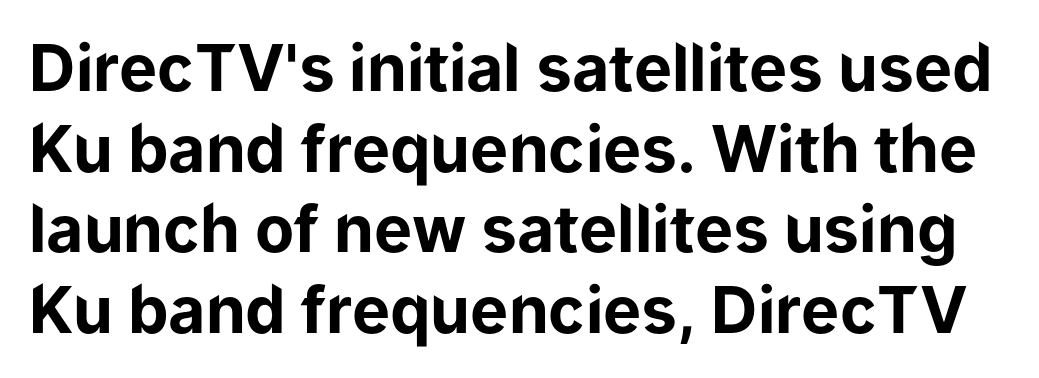
{"serif": "no", "italic": "no", "bold": "yes", "weight": "bold", "width": "normal", "stroke_contrast": "low", "x_height": "medium", "monospaced": "no", "underline": "no", "line_spacing": "normal", "line_spacing_ratio": 1.26, "letter_spacing": "normal", "letter_spacing_em": 0.0, "glyph_px": 64}
